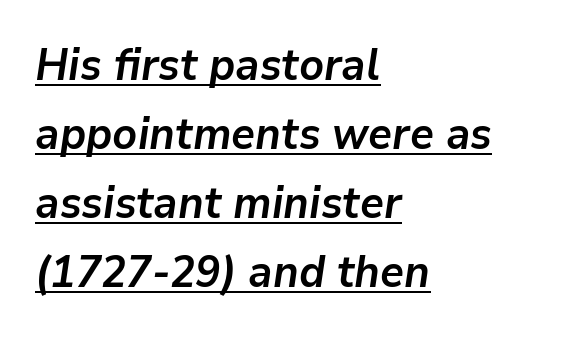
The image shows 44 px semibold type, italic (leaning right); set left-aligned, normal line spacing (1.57x), normal letter spacing, underlined; low stroke contrast and a medium x-height.
